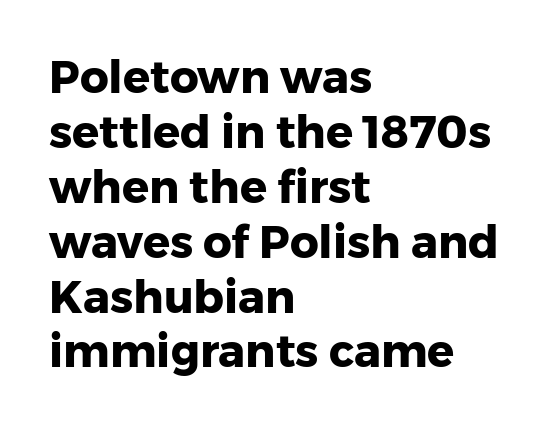
Style check: upright. What stands out about the letter spacing? Nothing — it is the standard amount. The strokes are fattened all the way to bold. This rendering employs a face without finishing strokes, i.e., a sans-serif. This sample has the flowing, uneven cadence of proportional lettering. Leftover space on each line is placed entirely after the last word.
